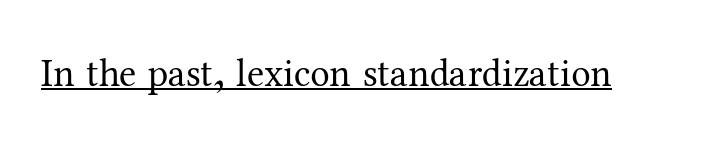
Q: Is the text bold? A: No.
Q: Is the text italic (slanted)? A: No, it is upright.
Q: Is the typeface a serif or a sans-serif typeface? A: Serif.
Q: Is the text underlined? A: Yes.
Q: Is the spacing between letters normal or unusually wide? A: Normal.
Q: Width (condensed, normal, or wide)? A: Normal.
Q: Stroke contrast? A: Medium.
Q: x-height? A: Medium.
Q: Monospaced? A: No.
